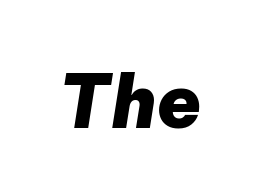
The gaps between neighbouring characters are ordinary and unremarkable. Think of a printed novel: that variable character pitch is what you see here. The passage shown is not underscored anywhere. The letters are slanted; this is an italic face. On the weight axis this lands at bold, roughly 700.
